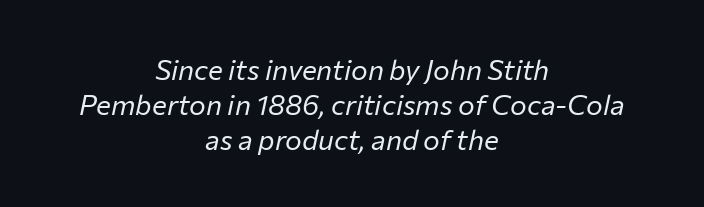
{"italic": "yes", "lean": "right", "slant_degrees": 12, "bold": "no", "weight": "regular", "width": "normal", "stroke_contrast": "low", "x_height": "medium", "monospaced": "no", "underline": "no", "align": "center", "line_spacing": "normal", "line_spacing_ratio": 1.25, "letter_spacing": "normal", "letter_spacing_em": 0.0, "glyph_px": 28}
